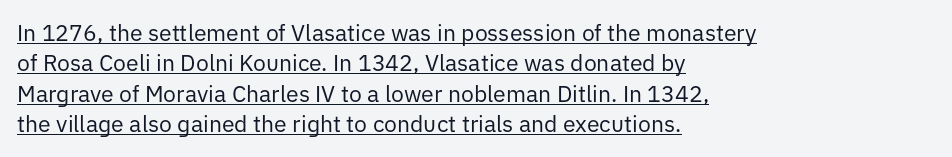
The image shows 23 px text type, upright; set left-aligned, normal line spacing (1.32x), normal letter spacing, underlined.
